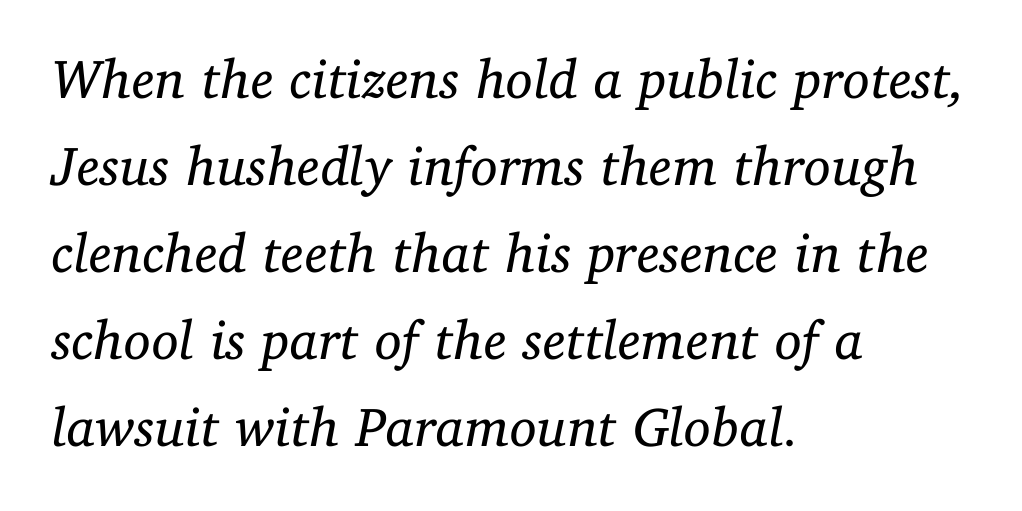
{"serif": "yes", "italic": "yes", "lean": "right", "slant_degrees": 11, "bold": "no", "weight": "regular", "width": "normal", "stroke_contrast": "low", "x_height": "medium", "monospaced": "no", "underline": "no", "align": "left", "line_spacing": "normal", "line_spacing_ratio": 1.58, "letter_spacing": "normal", "letter_spacing_em": 0.0, "glyph_px": 55}
